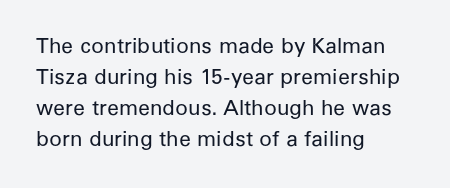
No chunkiness to these letters — they're not bold. The area under the type is left untouched. This rendering uses left alignment, leaving the right contour irregular. The font's upright variant was chosen for this text. Compared with typical body copy, the letter spacing here is the same.
